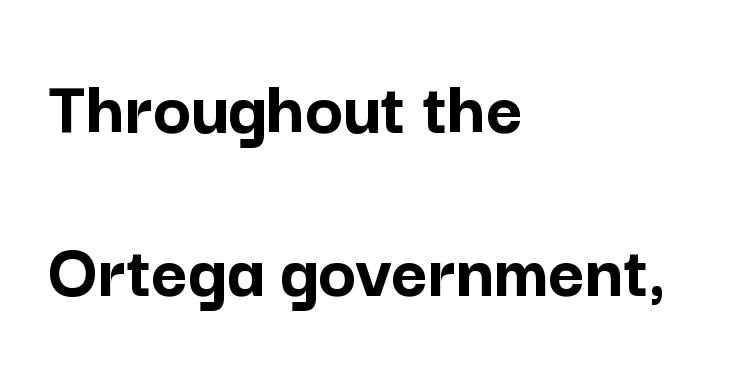
Serifs: no, the terminals of the letterforms are clean. This sample is left-justified, so line endings fall wherever the words run out. The gap between lines stays unmarked. The characters look thick and weighty, a clear bold. Widely set lines give the paragraph a tall, airy silhouette. In terms of posture, this sample is upright.
